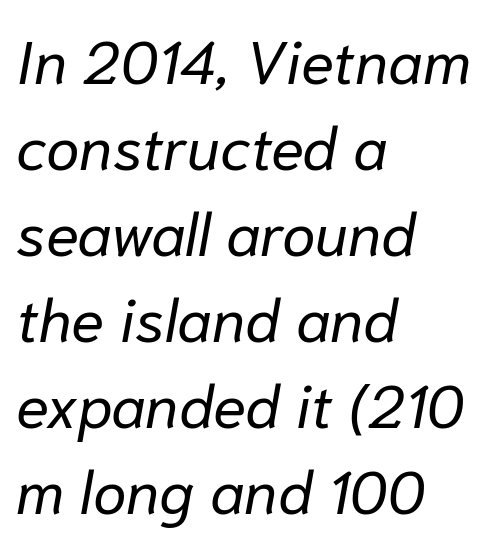
{"italic": "yes", "lean": "right", "slant_degrees": 10, "bold": "no", "weight": "regular", "width": "normal", "stroke_contrast": "low", "x_height": "medium", "monospaced": "no", "underline": "no", "align": "left", "line_spacing": "normal", "line_spacing_ratio": 1.41, "letter_spacing": "normal", "letter_spacing_em": 0.0, "glyph_px": 61}
